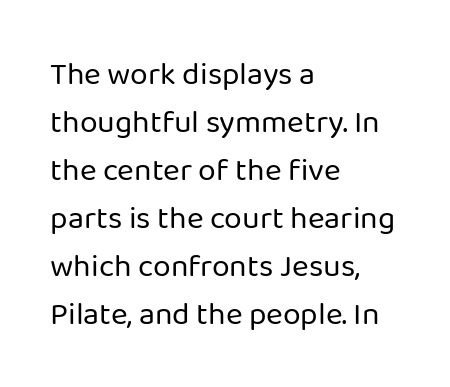
{"serif": "no", "italic": "no", "bold": "no", "weight": "regular", "width": "normal", "stroke_contrast": "low", "x_height": "medium", "monospaced": "no", "underline": "no", "align": "left", "line_spacing": "normal", "line_spacing_ratio": 1.5, "letter_spacing": "normal", "letter_spacing_em": 0.0, "glyph_px": 32}
